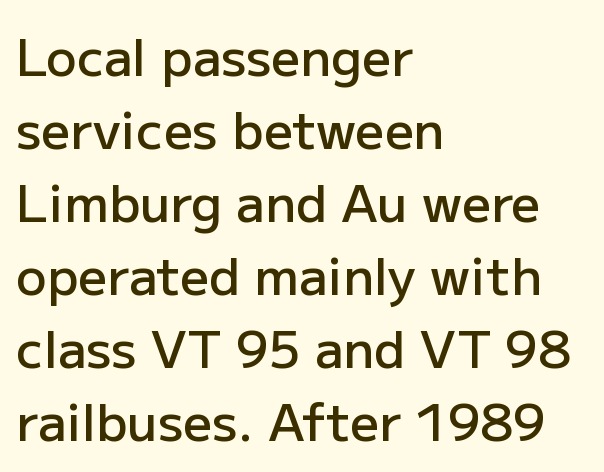
Q: Is the text bold? A: Semi-bold.
Q: Is the text italic (slanted)? A: No, it is upright.
Q: Is the typeface a serif or a sans-serif typeface? A: Sans-serif.
Q: Is the text underlined? A: No.
Q: How is the paragraph aligned? A: Left-aligned.
Q: Is the spacing between letters normal or unusually wide? A: Normal.
Q: Is the spacing between lines tight, normal or loose? A: Normal.
Q: Width (condensed, normal, or wide)? A: Normal.
Q: Stroke contrast? A: Low.
Q: x-height? A: Medium.
Q: Monospaced? A: No.
